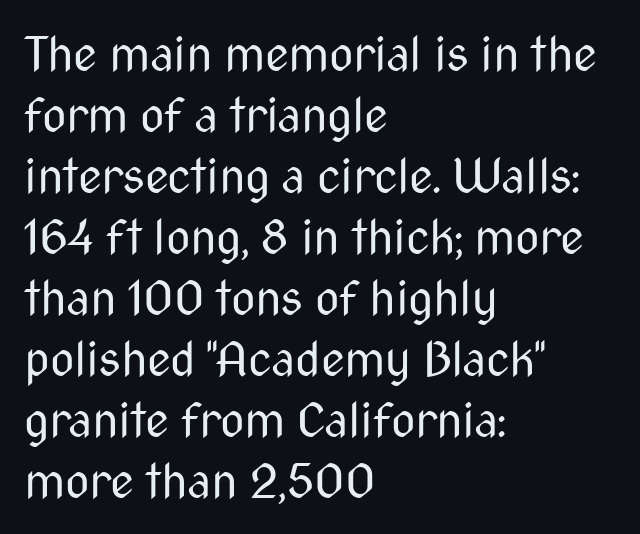
{"serif": "no", "italic": "no", "bold": "no", "weight": "regular", "width": "condensed", "stroke_contrast": "medium", "x_height": "medium", "monospaced": "no", "underline": "no", "align": "left", "line_spacing": "normal", "line_spacing_ratio": 1.27, "letter_spacing": "normal", "letter_spacing_em": 0.0, "glyph_px": 48}
